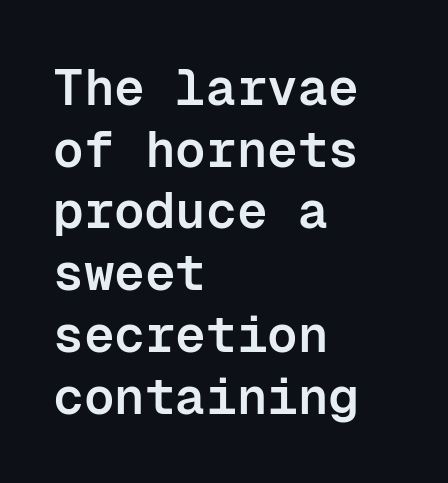
{"serif": "no", "italic": "no", "bold": "semi", "weight": "semibold", "width": "normal", "stroke_contrast": "low", "x_height": "medium", "monospaced": "yes", "underline": "no", "align": "left", "line_spacing_ratio": 1.21, "letter_spacing": "normal", "letter_spacing_em": 0.0, "glyph_px": 51}
